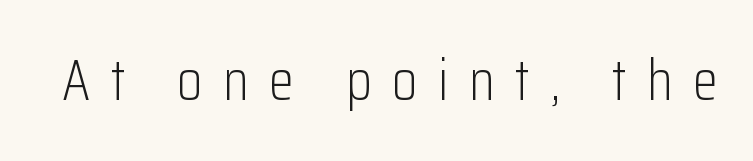
The image shows 57 px light, condensed sans-serif type, upright; set unusually wide letter spacing (+0.36 em), not underlined; low stroke contrast and a medium x-height.
